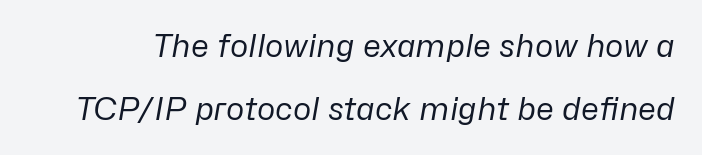
The image shows 31 px regular-weight type, italic (leaning right); set loose line spacing (2.03x), normal letter spacing, not underlined; low stroke contrast and a medium x-height.
